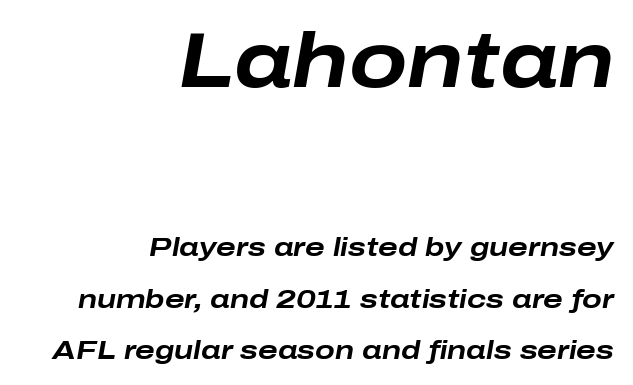
Q: Is the text bold? A: Yes.
Q: Is the text italic (slanted)? A: Yes, it leans right by about 10 degrees.
Q: Is the text underlined? A: No.
Q: How is the paragraph aligned? A: Right-aligned.
Q: Is the spacing between letters normal or unusually wide? A: Normal.
Q: Is the spacing between lines tight, normal or loose? A: Loose.
Q: Which block of text is set in a larger size, the first (top) or the second (bottom)? A: The first (top) one.
Q: Width (condensed, normal, or wide)? A: Wide.
Q: Stroke contrast? A: Low.
Q: x-height? A: Medium.
Q: Monospaced? A: No.
